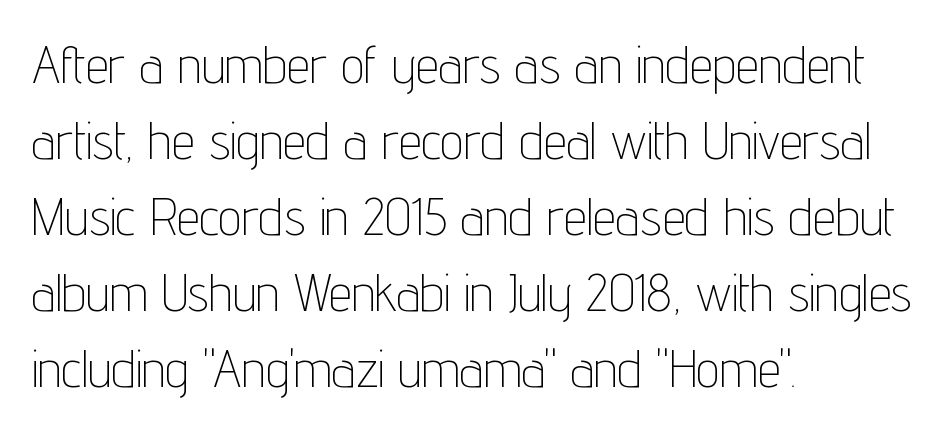
{"serif": "no", "italic": "no", "bold": "no", "weight": "thin", "width": "condensed", "stroke_contrast": "low", "x_height": "medium", "monospaced": "no", "underline": "no", "align": "left", "line_spacing": "normal", "line_spacing_ratio": 1.46, "letter_spacing": "normal", "letter_spacing_em": 0.0, "glyph_px": 52}
